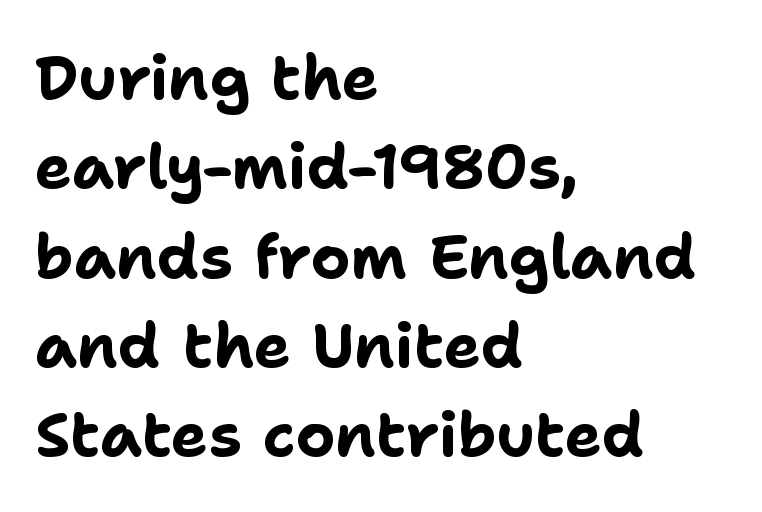
The image shows 62 px bold sans-serif type, upright; set left-aligned, normal line spacing (1.44x), normal letter spacing, not underlined; low stroke contrast and a medium x-height.
